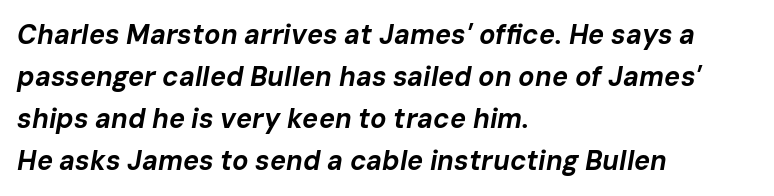
Q: Is the text bold? A: Yes.
Q: Is the text italic (slanted)? A: Yes, it leans right by about 10 degrees.
Q: Is the text underlined? A: No.
Q: How is the paragraph aligned? A: Left-aligned.
Q: Is the spacing between letters normal or unusually wide? A: Normal.
Q: Is the spacing between lines tight, normal or loose? A: Normal.
